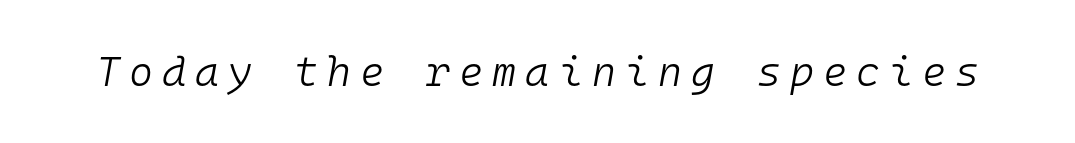
The face looks like a standard text weight, possibly lighter. Think of a typewriter: that constant character pitch is what you see here. Descender tails drop into unmarked territory. Tracking value appears strongly positive — letters spread wide.
